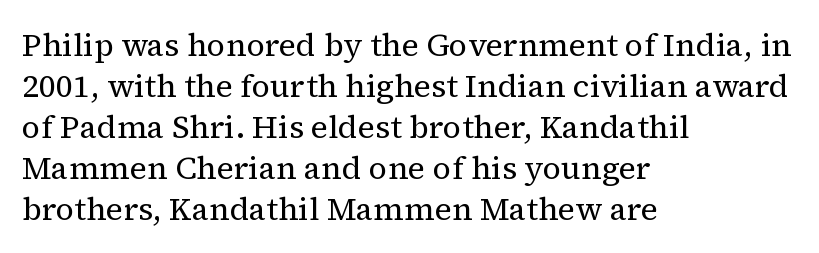
{"serif": "yes", "italic": "no", "bold": "no", "weight": "regular", "width": "normal", "stroke_contrast": "medium", "x_height": "medium", "monospaced": "no", "underline": "no", "align": "left", "line_spacing": "normal", "line_spacing_ratio": 1.28, "letter_spacing": "normal", "letter_spacing_em": 0.0, "glyph_px": 32}
